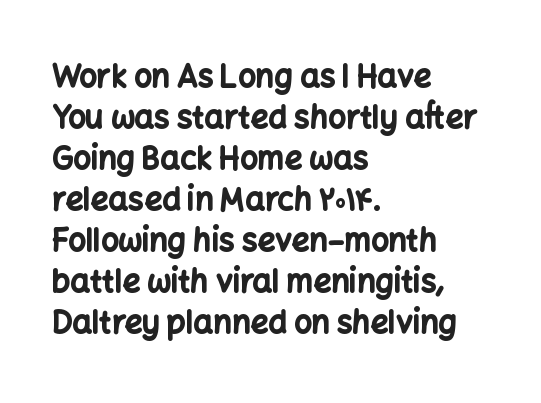
The image shows 31 px bold sans-serif type, upright; set left-aligned, normal line spacing (1.32x), normal letter spacing, not underlined; low stroke contrast and a medium x-height.
